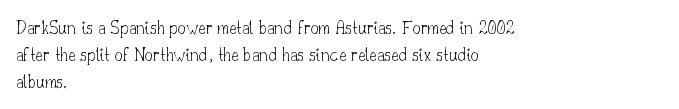
The image shows 20 px text type, upright; set left-aligned, normal line spacing (1.34x), normal letter spacing, not underlined.
